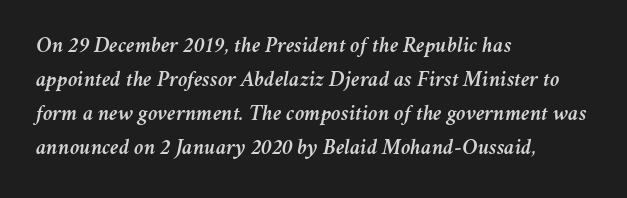
Q: Is the text italic (slanted)? A: Yes, it leans right by about 11 degrees.
Q: Is the text underlined? A: No.
Q: How is the paragraph aligned? A: Left-aligned.
Q: Is the spacing between letters normal or unusually wide? A: Normal.
Q: Is the spacing between lines tight, normal or loose? A: Normal.
